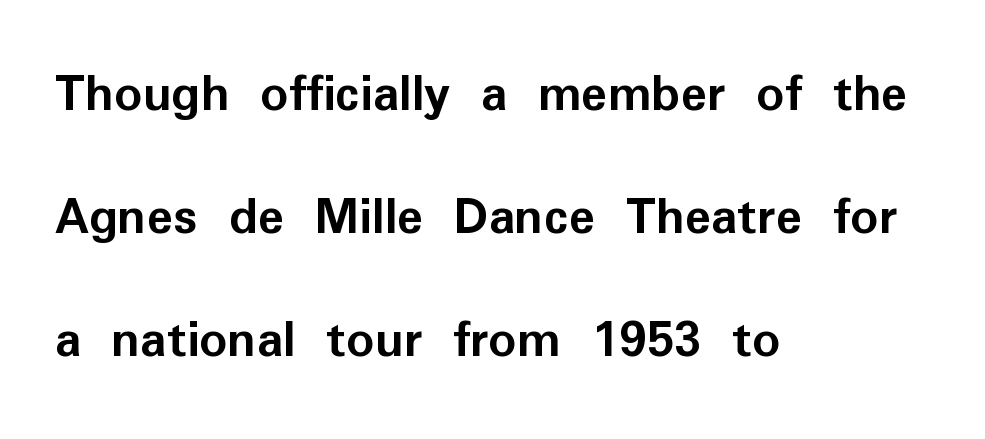
{"serif": "no", "italic": "no", "bold": "yes", "weight": "semibold", "width": "normal", "stroke_contrast": "low", "x_height": "medium", "monospaced": "no", "underline": "no", "align": "left", "line_spacing": "loose", "line_spacing_ratio": 2.24, "letter_spacing": "normal", "letter_spacing_em": 0.0, "glyph_px": 55}
